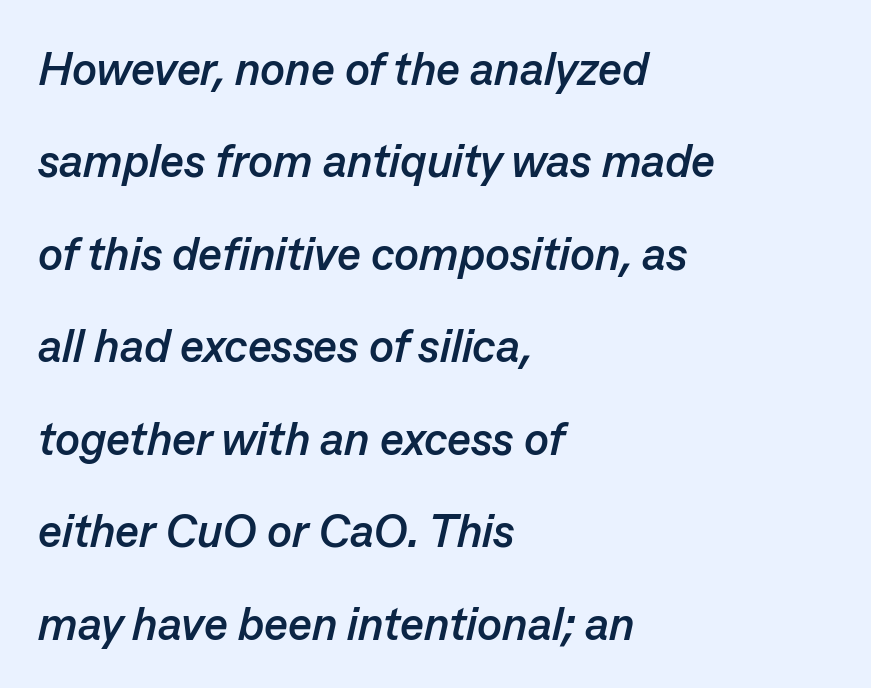
The image shows 46 px semibold type, italic (leaning right); set left-aligned, loose line spacing (2.01x), normal letter spacing, not underlined; low stroke contrast and a medium x-height.
